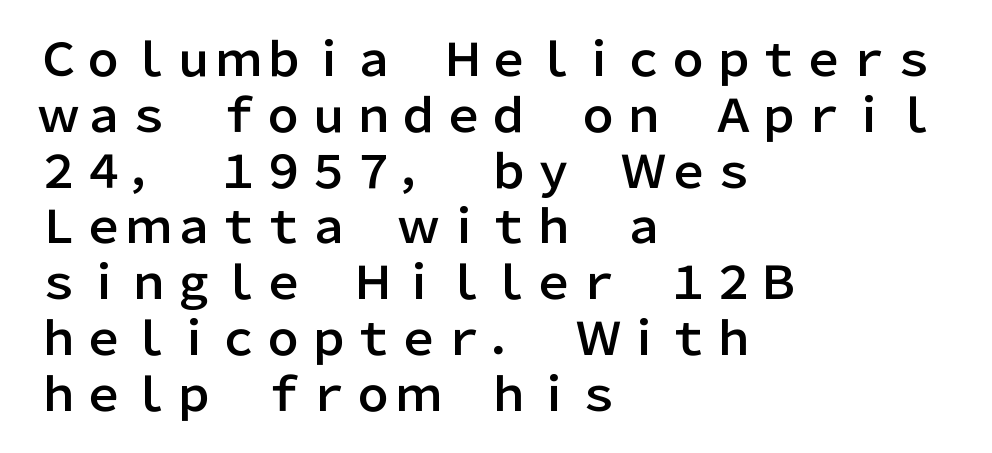
{"serif": "no", "italic": "no", "width": "normal", "stroke_contrast": "low", "x_height": "medium", "monospaced": "no", "underline": "no", "align": "left", "line_spacing_ratio": 1.24, "letter_spacing": "normal", "letter_spacing_em": 0.0, "glyph_px": 45}
